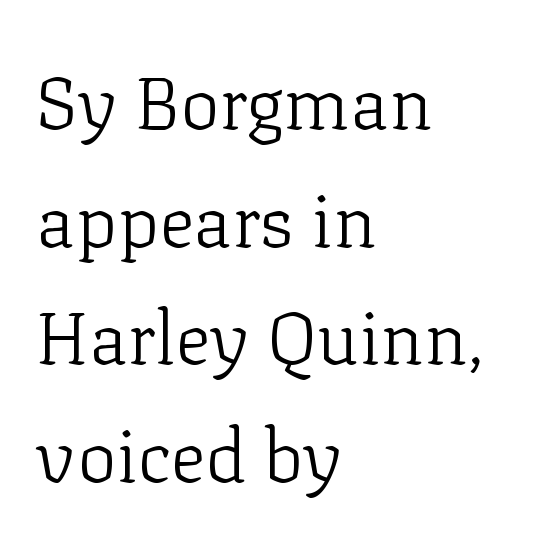
A normal amount of white space separates one row of letters from the next. This sample is left-justified, so line endings fall wherever the words run out. The letters carry serifs — small finishing strokes at the ends of their stems. Does the lettering tilt? It doesn't — this is upright. This rendering leaves character spacing at its baseline value. Do the characters align in a grid? No, the font is proportional.
